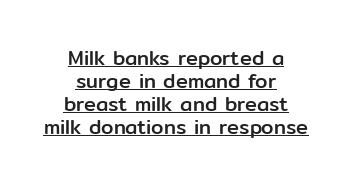
The image shows 20 px text type, upright; set centered, tight line spacing (1.15x), normal letter spacing, underlined.
